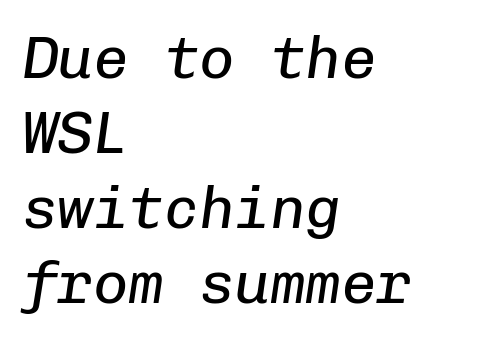
Q: Is the text bold? A: No.
Q: Is the text italic (slanted)? A: Yes, it leans right by about 8 degrees.
Q: Is the text underlined? A: No.
Q: How is the paragraph aligned? A: Left-aligned.
Q: Is the spacing between letters normal or unusually wide? A: Normal.
Q: Is the spacing between lines tight, normal or loose? A: Normal.
Q: Width (condensed, normal, or wide)? A: Normal.
Q: Stroke contrast? A: Low.
Q: x-height? A: Medium.
Q: Monospaced? A: Yes.
